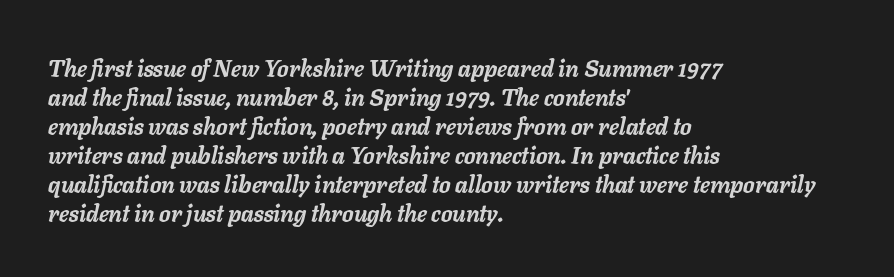
Characters are canted at an angle relative to the baseline's perpendicular. The rendering uses a moderate line-height, typical for paragraphs. Caption: standard tracking, unaltered. Its strokes are broad and dark, the hallmark of bold type. If you drew a ruler down the left edge, every line would touch it.
